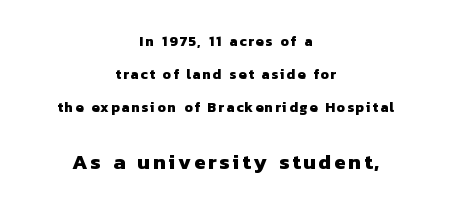
{"bold": "yes", "underline": "no", "align": "center", "line_spacing": "loose", "line_spacing_ratio": 2.34, "larger_block": "second", "size_ratio": 1.5, "glyph_px": 21}
